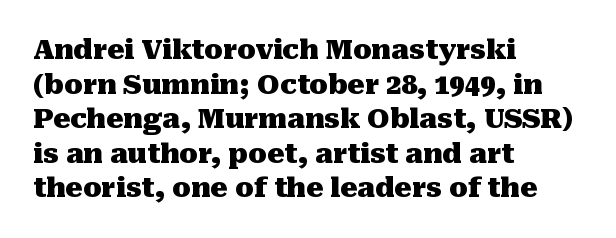
The image shows 27 px bold type, upright; set left-aligned, normal line spacing (1.28x), normal letter spacing, not underlined.
